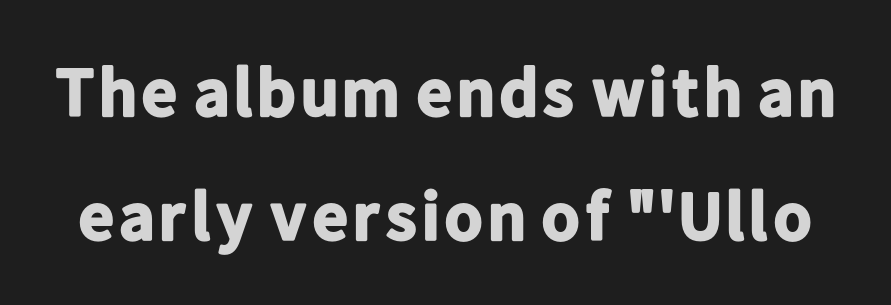
This sample uses an upright cut, with every glyph sitting square on the baseline. Is this a fixed-width face? No — the glyphs have proportional, varying widths. Look at the tracking — it's just the regular setting, nothing added. What kind of face is this? One without serifs — a sans. Typographic density is high because the face is bold. The foot of each line stays bare and open.
